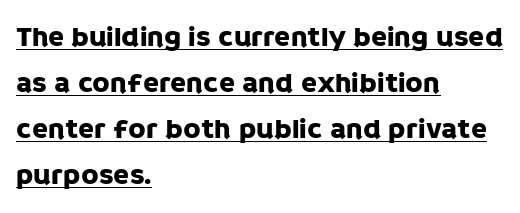
The image shows 29 px sans-serif type, upright; set left-aligned, normal line spacing (1.59x), normal letter spacing, underlined; low stroke contrast and a large x-height.
